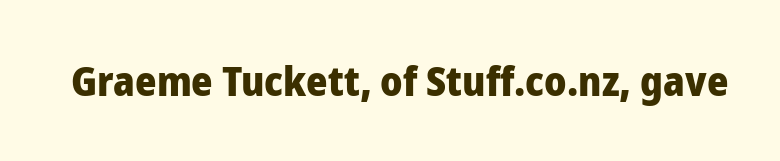
{"serif": "no", "italic": "no", "bold": "yes", "weight": "heavy", "width": "normal", "stroke_contrast": "low", "x_height": "medium", "monospaced": "no", "underline": "no", "letter_spacing": "normal", "letter_spacing_em": 0.0, "glyph_px": 41}
